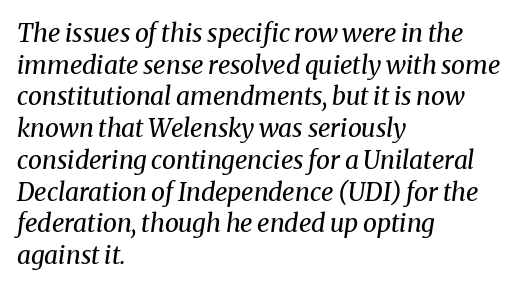
The image shows 25 px text type, italic (leaning right); set left-aligned, normal line spacing (1.27x), normal letter spacing, not underlined.
